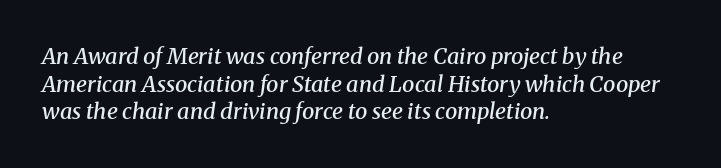
Inter-character spacing is left at the font's built-in metrics. The lines are quadded left. A normal amount of white space separates one row of letters from the next. Yep, that's italic — everything's leaning.
